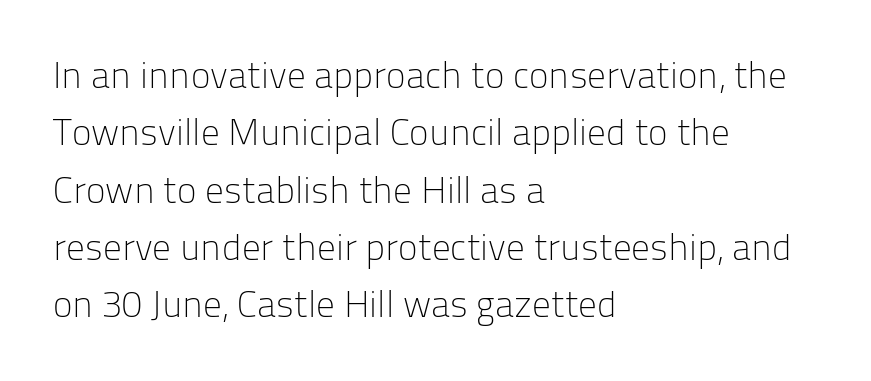
{"serif": "no", "italic": "no", "bold": "no", "weight": "light", "width": "normal", "stroke_contrast": "low", "x_height": "medium", "monospaced": "no", "underline": "no", "align": "left", "line_spacing": "normal", "line_spacing_ratio": 1.55, "letter_spacing": "normal", "letter_spacing_em": 0.0, "glyph_px": 37}
